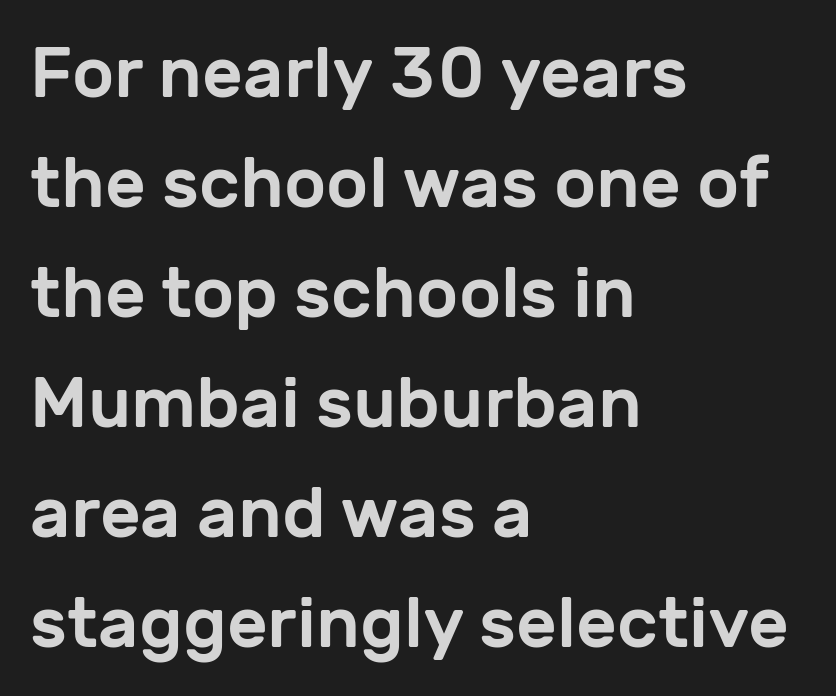
Q: Is the text italic (slanted)? A: No, it is upright.
Q: Is the typeface a serif or a sans-serif typeface? A: Sans-serif.
Q: Is the text underlined? A: No.
Q: How is the paragraph aligned? A: Left-aligned.
Q: Is the spacing between letters normal or unusually wide? A: Normal.
Q: Is the spacing between lines tight, normal or loose? A: Normal.
Q: Width (condensed, normal, or wide)? A: Normal.
Q: Stroke contrast? A: Low.
Q: x-height? A: Medium.
Q: Monospaced? A: No.
